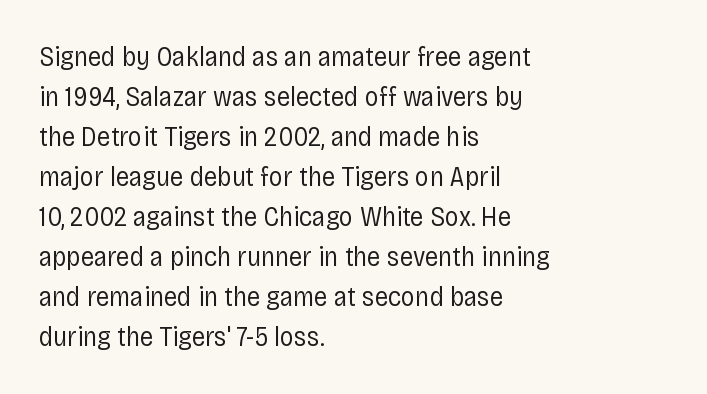
Q: Is the text bold? A: No.
Q: Is the text italic (slanted)? A: No, it is upright.
Q: Is the typeface a serif or a sans-serif typeface? A: Sans-serif.
Q: Is the text underlined? A: No.
Q: How is the paragraph aligned? A: Left-aligned.
Q: Is the spacing between letters normal or unusually wide? A: Normal.
Q: Is the spacing between lines tight, normal or loose? A: Normal.
Q: Width (condensed, normal, or wide)? A: Condensed.
Q: Stroke contrast? A: Low.
Q: x-height? A: Large.
Q: Monospaced? A: No.
